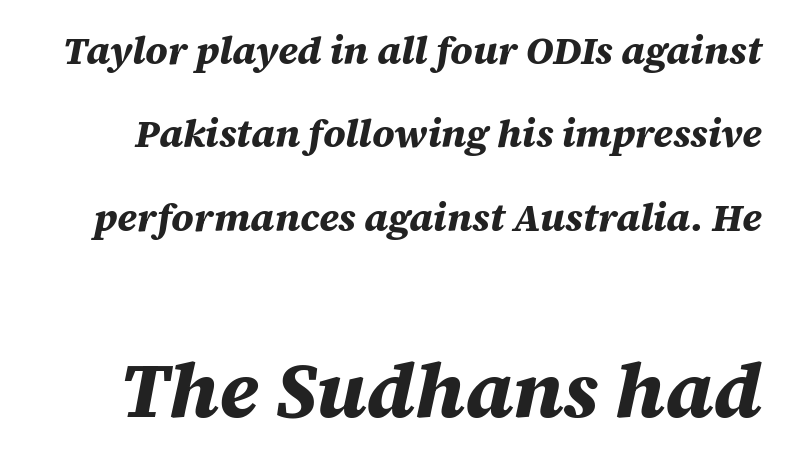
The passage shown is typed in a proportional face where columns would drift. Top chunk: small. Bottom chunk: large. The font is running at its bold setting. It's the slanting kind of type. Interline gaps are noticeably wide in this sample.
